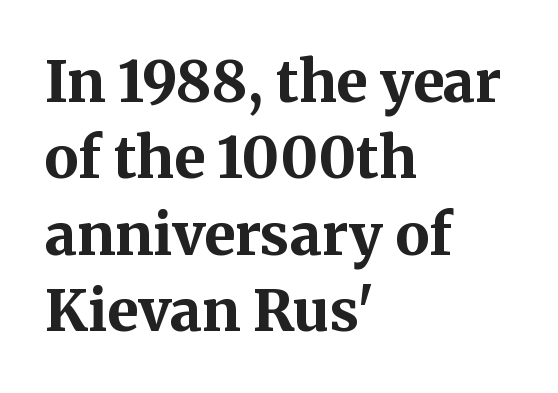
Honestly, the row spacing looks completely unremarkable. Notice how the stems are strictly vertical — no italics here. Is the letter spacing exaggerated? No — it looks like the ordinary default. Looks like regular typesetting: each glyph gets only the width it needs. Typesetter's note: full bold, strokes at maximum text heaviness.
